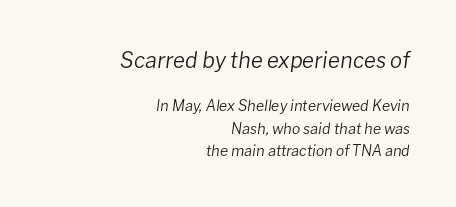
The image shows 22 px text type, italic (leaning right); set right-aligned, normal line spacing (1.49x), normal letter spacing, not underlined; the first (top) block is 1.47x larger.
